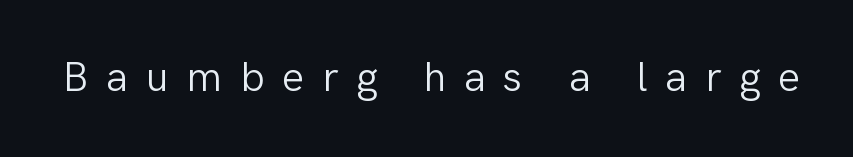
Anything drawn beneath the words? Only blank space. How are the letters spaced? Widely, with obvious added tracking. Each letter keeps its own natural width here, so spacing adapts to shape. Counters stay open thanks to moderate or lighter strokes. Do the letters lean? They stand straight. Check where the strokes stop: nothing finishes them off — pure sans.
